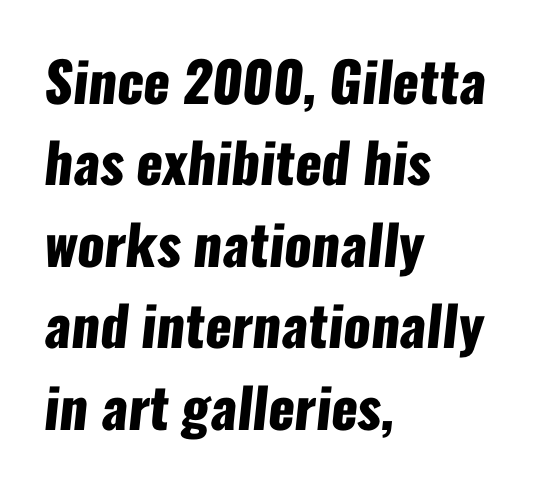
Q: Is the text bold? A: Yes.
Q: Is the typeface a serif or a sans-serif typeface? A: Sans-serif.
Q: Is the text underlined? A: No.
Q: How is the paragraph aligned? A: Left-aligned.
Q: Is the spacing between letters normal or unusually wide? A: Normal.
Q: Is the spacing between lines tight, normal or loose? A: Normal.
Q: Width (condensed, normal, or wide)? A: Condensed.
Q: Stroke contrast? A: Low.
Q: x-height? A: Medium.
Q: Monospaced? A: No.
